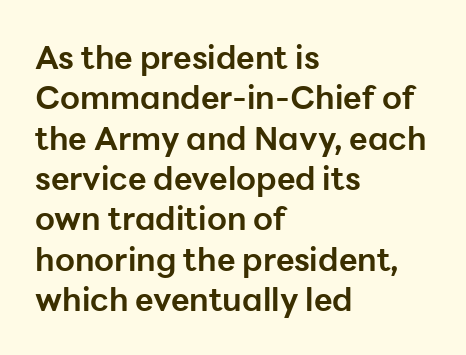
Q: Is the text bold? A: Yes.
Q: Is the text italic (slanted)? A: No, it is upright.
Q: Is the typeface a serif or a sans-serif typeface? A: Sans-serif.
Q: Is the text underlined? A: No.
Q: How is the paragraph aligned? A: Left-aligned.
Q: Is the spacing between letters normal or unusually wide? A: Normal.
Q: Is the spacing between lines tight, normal or loose? A: Normal.
Q: Width (condensed, normal, or wide)? A: Normal.
Q: Stroke contrast? A: Low.
Q: x-height? A: Medium.
Q: Monospaced? A: No.
